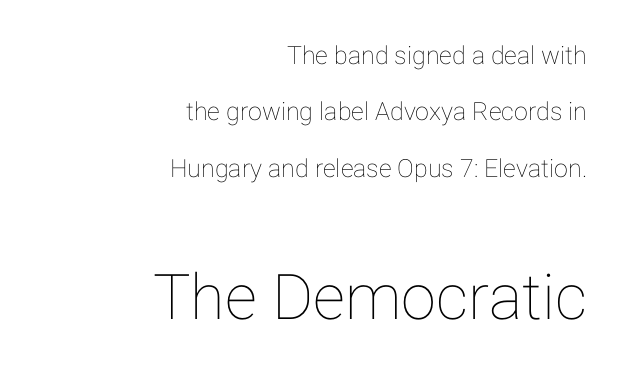
Q: Is the text italic (slanted)? A: No, it is upright.
Q: Is the text underlined? A: No.
Q: How is the paragraph aligned? A: Right-aligned.
Q: Is the spacing between letters normal or unusually wide? A: Normal.
Q: Is the spacing between lines tight, normal or loose? A: Loose.
Q: Which block of text is set in a larger size, the first (top) or the second (bottom)? A: The second (bottom) one.
Q: Width (condensed, normal, or wide)? A: Normal.
Q: Stroke contrast? A: Low.
Q: x-height? A: Medium.
Q: Monospaced? A: No.
